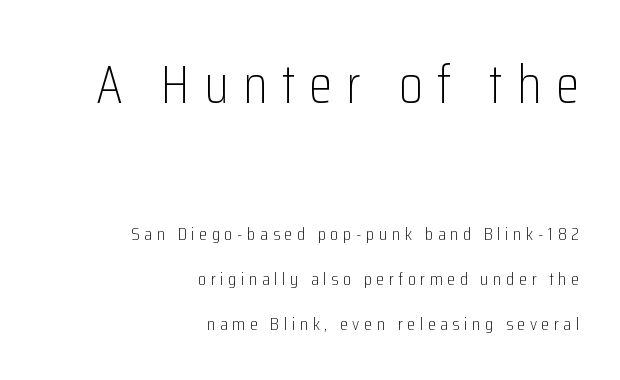
Q: Is the text bold? A: No.
Q: Is the text italic (slanted)? A: No, it is upright.
Q: Is the typeface a serif or a sans-serif typeface? A: Sans-serif.
Q: Is the text underlined? A: No.
Q: How is the paragraph aligned? A: Right-aligned.
Q: Is the spacing between letters normal or unusually wide? A: Unusually wide.
Q: Is the spacing between lines tight, normal or loose? A: Loose.
Q: Which block of text is set in a larger size, the first (top) or the second (bottom)? A: The first (top) one.
Q: Width (condensed, normal, or wide)? A: Condensed.
Q: Stroke contrast? A: Low.
Q: x-height? A: Medium.
Q: Monospaced? A: No.
